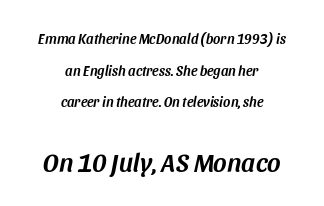
The image shows 26 px text type, italic (leaning right); set centered, loose line spacing (2.26x), normal letter spacing, not underlined; the second (bottom) block is 1.86x larger.
